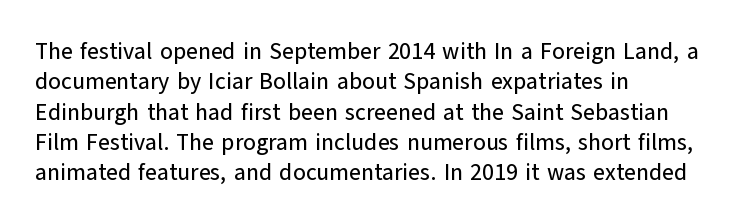
{"italic": "no", "underline": "no", "align": "left", "line_spacing": "normal", "line_spacing_ratio": 1.32, "letter_spacing": "normal", "letter_spacing_em": 0.0, "glyph_px": 23}
